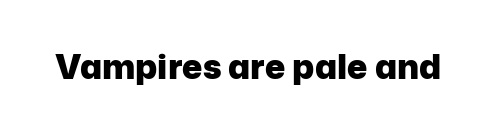
{"serif": "no", "italic": "no", "bold": "yes", "weight": "heavy", "width": "normal", "stroke_contrast": "low", "x_height": "medium", "monospaced": "no", "underline": "no", "letter_spacing": "normal", "letter_spacing_em": 0.0, "glyph_px": 34}
